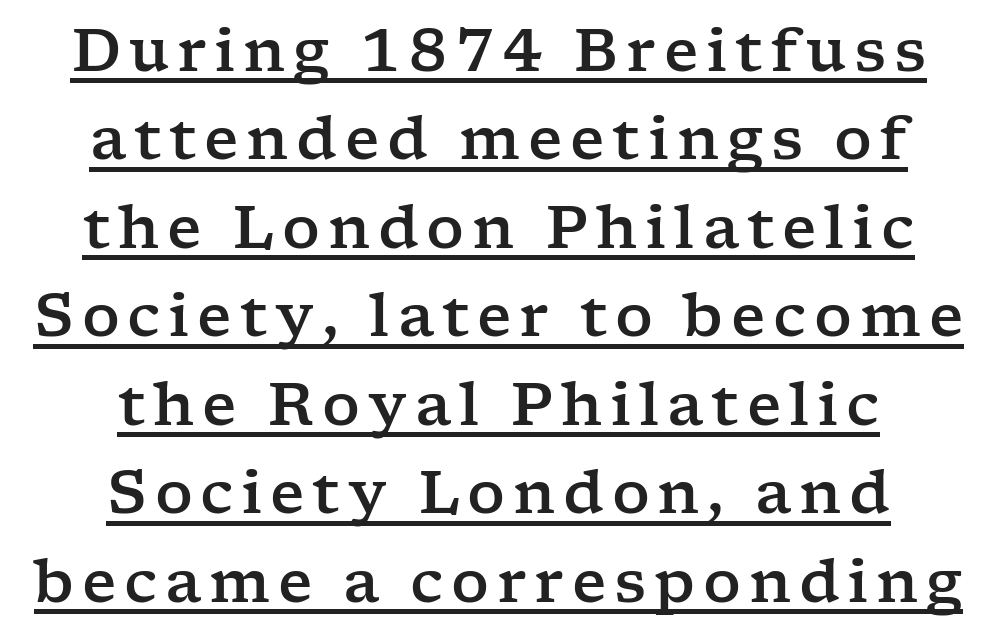
The image shows 59 px wide serif type, upright; set centered, normal line spacing (1.5x), underlined; low stroke contrast and a medium x-height.
